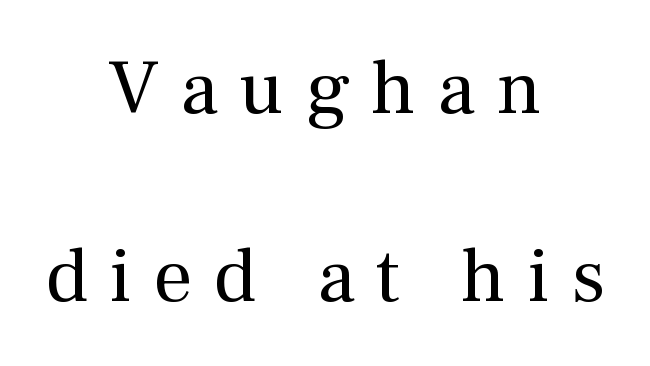
The image shows 78 px regular-weight serif type, upright; set centered, loose line spacing (2.41x), unusually wide letter spacing (+0.27 em), not underlined; medium stroke contrast and a medium x-height.
